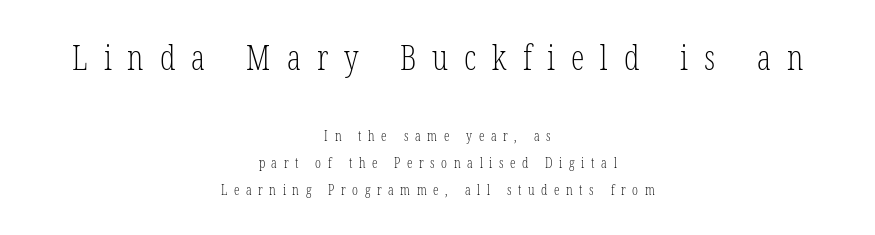
Compared with typical body copy, the letter spacing here is much looser. Rule under the text: the space is simply empty. The designer gave the opening block more size than the closing block. Each letter keeps its own natural width here, so spacing adapts to shape. The text was rendered using a seriffed face with decorative stroke endings.
